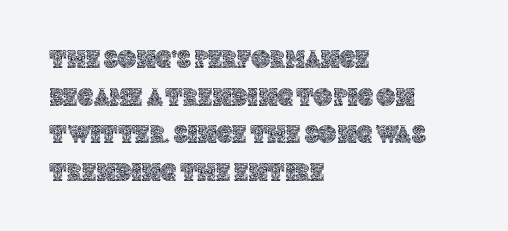
{"italic": "no", "underline": "no", "align": "left", "line_spacing": "normal", "line_spacing_ratio": 1.45, "letter_spacing": "normal", "letter_spacing_em": 0.0, "glyph_px": 26}
